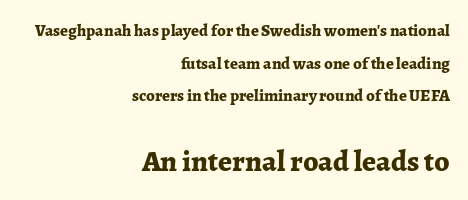
Between these two stacked blocks, the lower one wins on size. The horizontal fit of the characters is conventional and even. Is this a fixed-width face? No — the glyphs have proportional, varying widths. You could fit nearly another row in the gap between these rows. The typesetting leans heavy: a genuine bold.
